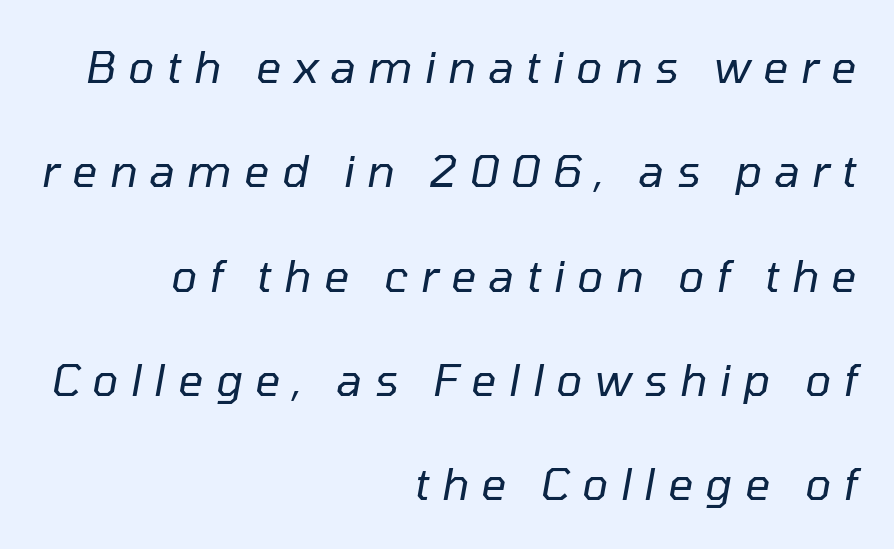
This sample has the flowing, uneven cadence of proportional lettering. Visually the block forms a straight wall on the right and a jagged coastline on the left. Compared with typical paragraphs, the rows here are farther apart. Underlining? Definitely not there. Look at the tracking — it's clearly loosened, letters drifting apart.
